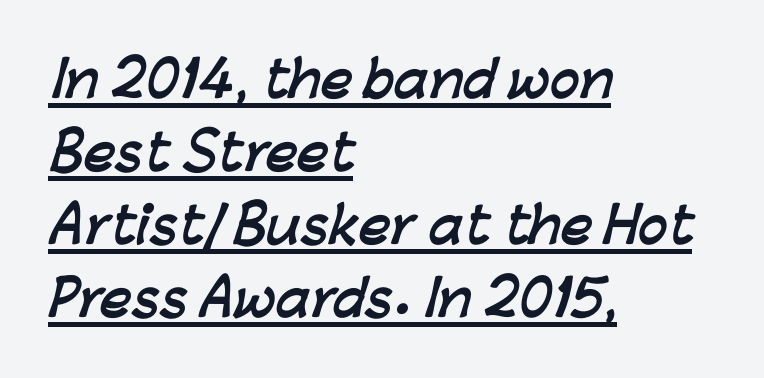
You can see a thin bar hugging the bottom of the glyphs. These lines are set flush left with a ragged right edge. Inter-character spacing is left at the font's built-in metrics. The sample has been set heavy, in full bold. Spacing verdict: proportional, widths tailored to each character.
